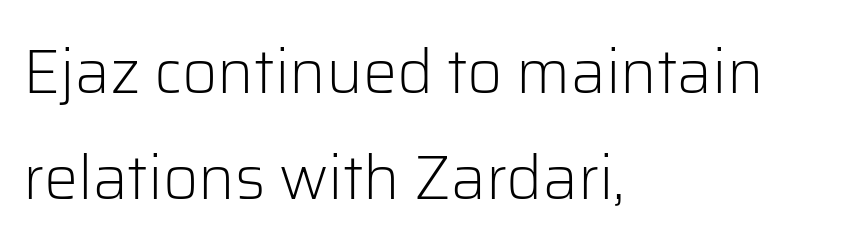
Q: Is the text bold? A: No.
Q: Is the text italic (slanted)? A: No, it is upright.
Q: Is the typeface a serif or a sans-serif typeface? A: Sans-serif.
Q: Is the text underlined? A: No.
Q: How is the paragraph aligned? A: Left-aligned.
Q: Is the spacing between letters normal or unusually wide? A: Normal.
Q: Width (condensed, normal, or wide)? A: Normal.
Q: Stroke contrast? A: Low.
Q: x-height? A: Medium.
Q: Monospaced? A: No.
